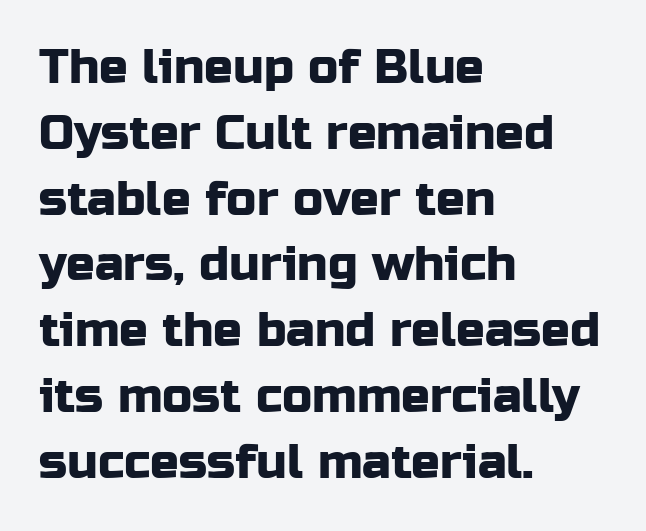
{"serif": "no", "italic": "no", "width": "normal", "stroke_contrast": "low", "x_height": "medium", "monospaced": "no", "underline": "no", "align": "left", "line_spacing": "normal", "line_spacing_ratio": 1.37, "letter_spacing": "normal", "letter_spacing_em": 0.0, "glyph_px": 48}
